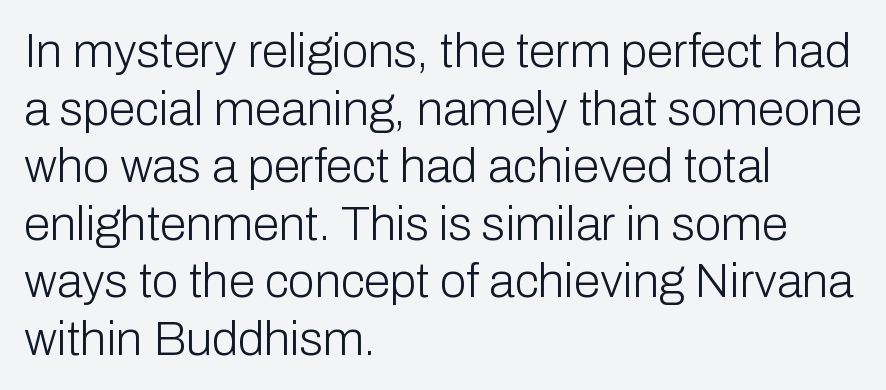
The image shows 48 px light sans-serif type, upright; set left-aligned, line spacing 1.2x, normal letter spacing, not underlined; low stroke contrast and a medium x-height.
